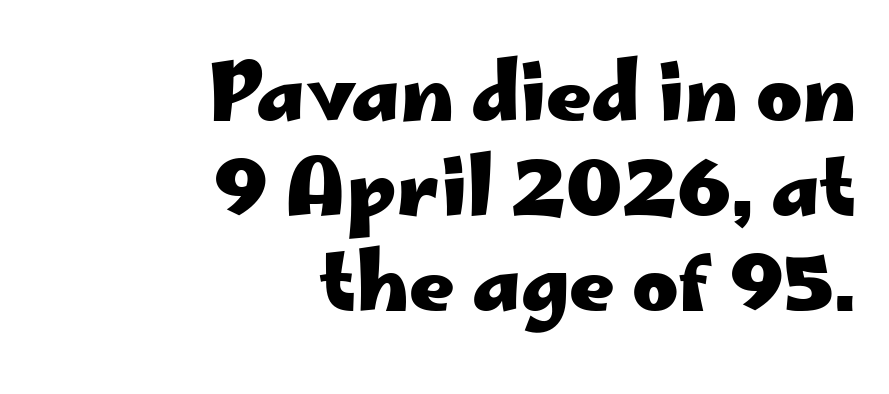
Q: Is the text bold? A: Yes.
Q: Is the text italic (slanted)? A: No, it is upright.
Q: Is the typeface a serif or a sans-serif typeface? A: Sans-serif.
Q: Is the text underlined? A: No.
Q: How is the paragraph aligned? A: Right-aligned.
Q: Is the spacing between letters normal or unusually wide? A: Normal.
Q: Width (condensed, normal, or wide)? A: Wide.
Q: Stroke contrast? A: Low.
Q: x-height? A: Small.
Q: Monospaced? A: No.
